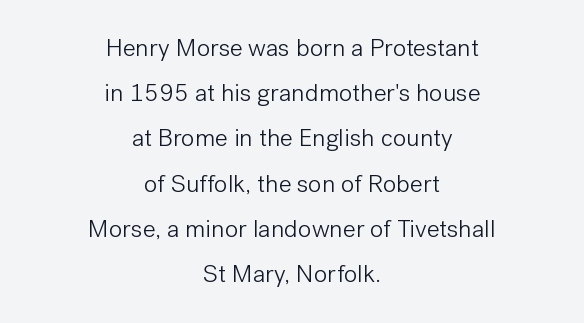
The image shows 25 px text type, upright; set centered, line spacing 1.81x, normal letter spacing, not underlined.
